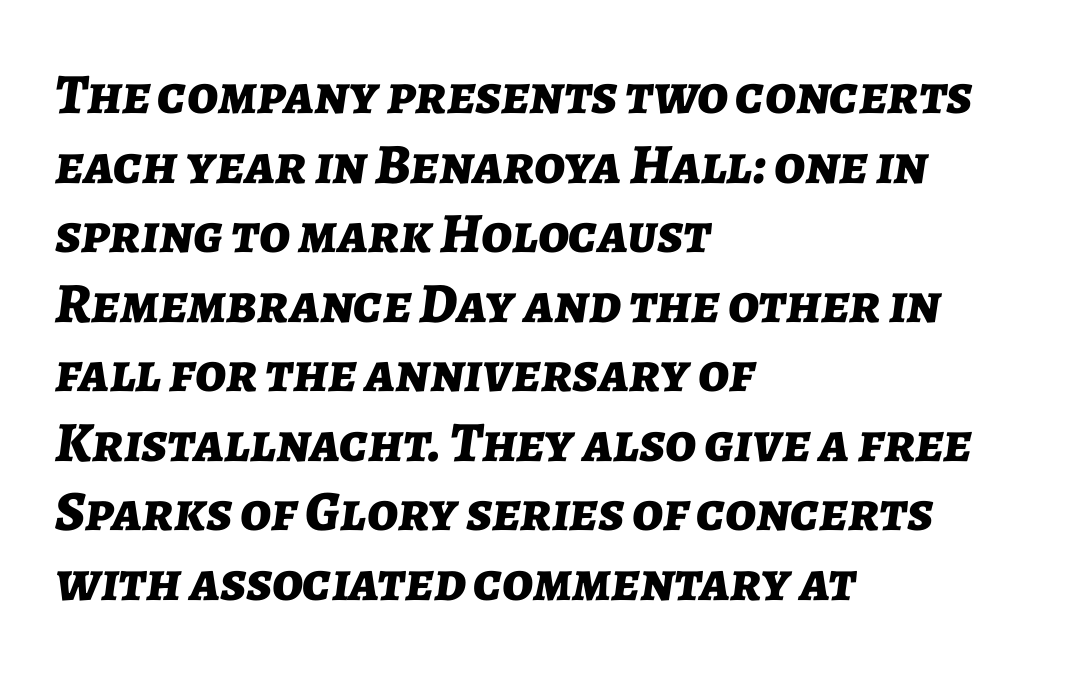
The image shows 57 px bold type, italic (leaning right); set left-aligned, line spacing 1.22x, normal letter spacing, not underlined; low stroke contrast and a medium x-height.
